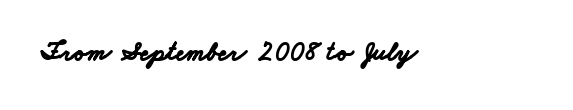
The image shows 27 px bold type; set normal letter spacing, not underlined.
